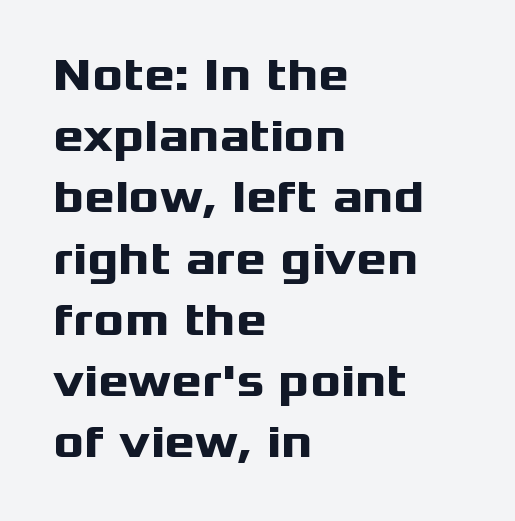
Q: Is the text bold? A: Yes.
Q: Is the text italic (slanted)? A: No, it is upright.
Q: Is the typeface a serif or a sans-serif typeface? A: Sans-serif.
Q: Is the text underlined? A: No.
Q: How is the paragraph aligned? A: Left-aligned.
Q: Is the spacing between letters normal or unusually wide? A: Normal.
Q: Is the spacing between lines tight, normal or loose? A: Normal.
Q: Width (condensed, normal, or wide)? A: Wide.
Q: Stroke contrast? A: Medium.
Q: x-height? A: Medium.
Q: Monospaced? A: No.
